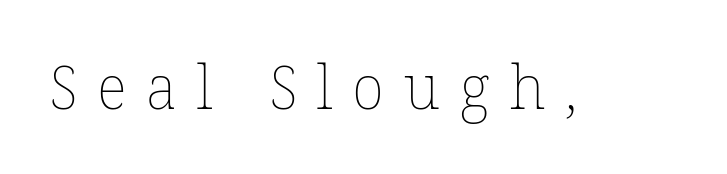
Here the glyphs are tracked loosely, breaking word shapes into spaced letters. Stems here are at most as thick as an everyday book face. The typography opts for an upright posture over an oblique one. The rendering uses natural spacing where letterforms have individual widths. Only glyphs here, with clear space below each row.
